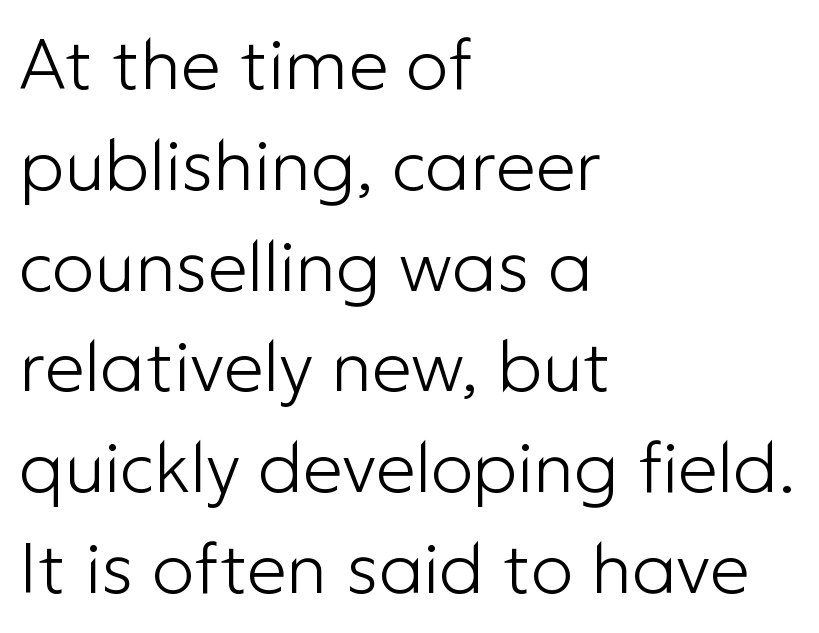
Q: Is the text bold? A: No.
Q: Is the text italic (slanted)? A: No, it is upright.
Q: Is the typeface a serif or a sans-serif typeface? A: Sans-serif.
Q: Is the text underlined? A: No.
Q: How is the paragraph aligned? A: Left-aligned.
Q: Is the spacing between letters normal or unusually wide? A: Normal.
Q: Is the spacing between lines tight, normal or loose? A: Normal.
Q: Width (condensed, normal, or wide)? A: Normal.
Q: Stroke contrast? A: Low.
Q: x-height? A: Medium.
Q: Monospaced? A: No.
